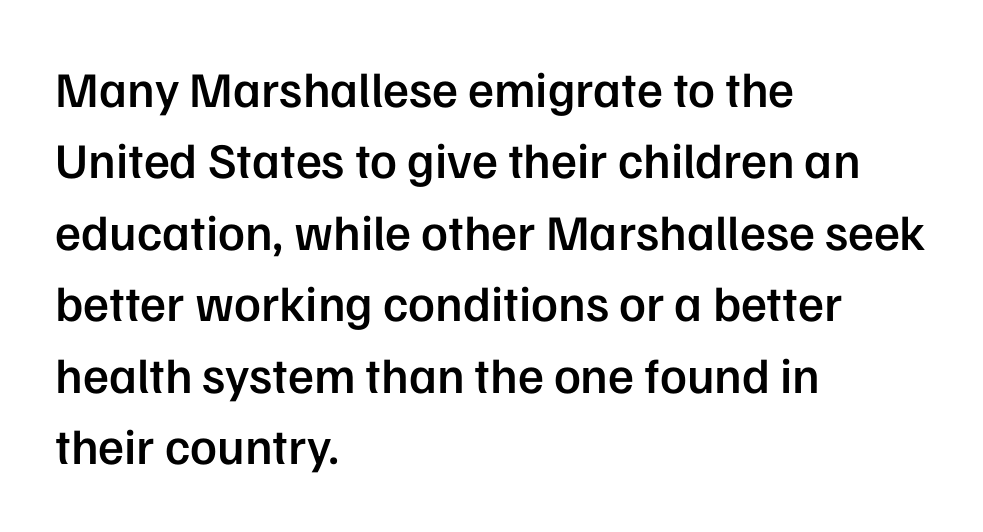
The image shows 50 px semibold sans-serif type, upright; set left-aligned, normal line spacing (1.43x), normal letter spacing, not underlined; low stroke contrast and a medium x-height.
